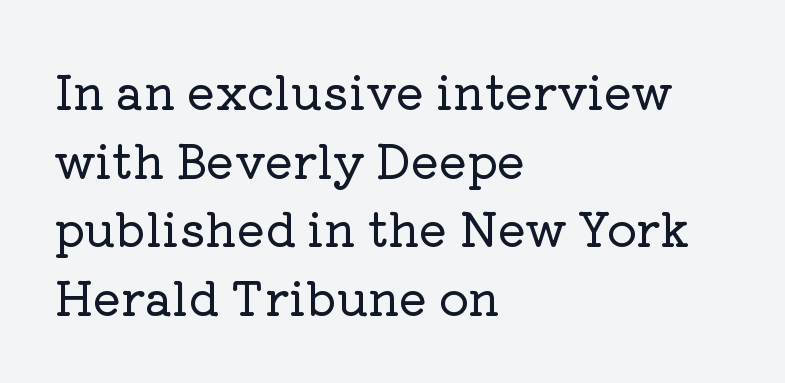
The image shows 47 px serif type, upright; set left-aligned, normal line spacing (1.46x), normal letter spacing, not underlined; low stroke contrast and a medium x-height.
